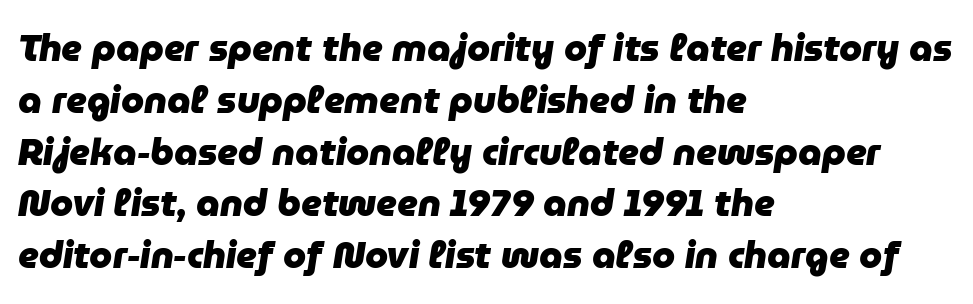
{"italic": "yes", "lean": "right", "slant_degrees": 9, "bold": "yes", "weight": "heavy", "width": "normal", "stroke_contrast": "low", "x_height": "medium", "monospaced": "no", "underline": "no", "align": "left", "line_spacing": "normal", "line_spacing_ratio": 1.4, "letter_spacing": "normal", "letter_spacing_em": 0.0, "glyph_px": 37}
